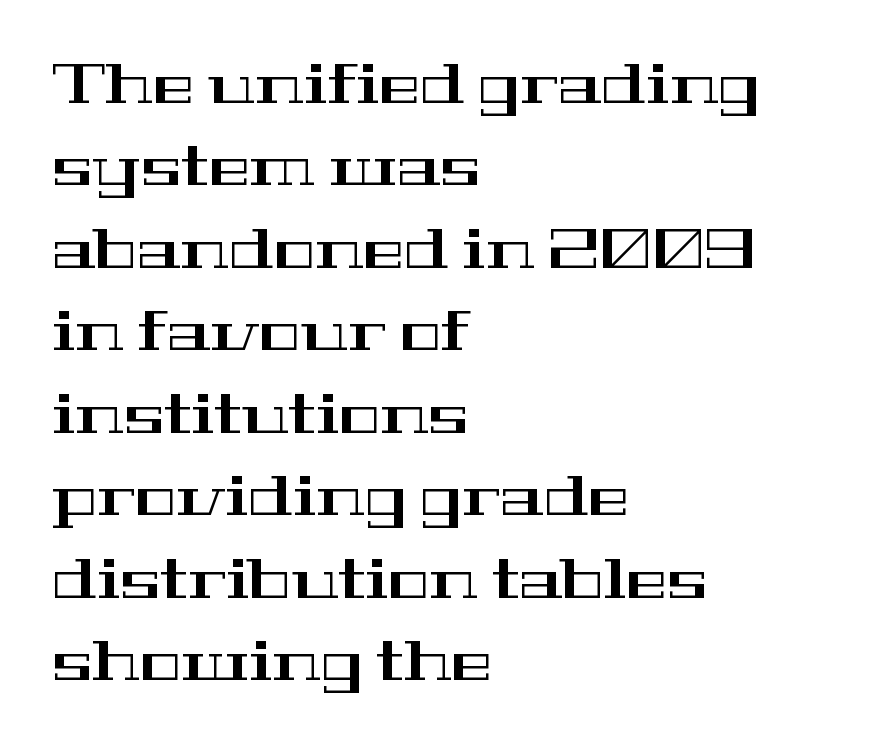
The image shows 55 px wide serif type, upright; set left-aligned, normal line spacing (1.5x), normal letter spacing, not underlined; high stroke contrast and a medium x-height.
